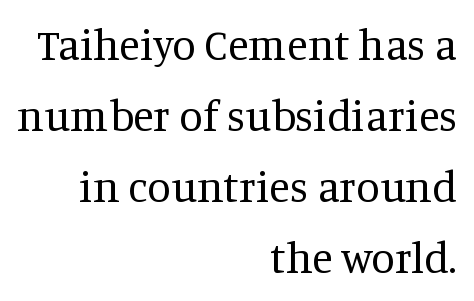
Q: Is the text bold? A: No.
Q: Is the text italic (slanted)? A: No, it is upright.
Q: Is the typeface a serif or a sans-serif typeface? A: Serif.
Q: Is the text underlined? A: No.
Q: How is the paragraph aligned? A: Right-aligned.
Q: Is the spacing between letters normal or unusually wide? A: Normal.
Q: Is the spacing between lines tight, normal or loose? A: Normal.
Q: Width (condensed, normal, or wide)? A: Normal.
Q: Stroke contrast? A: Medium.
Q: x-height? A: Large.
Q: Monospaced? A: No.
